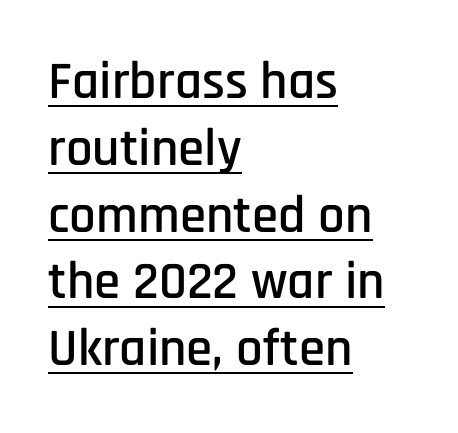
{"serif": "no", "italic": "no", "width": "condensed", "stroke_contrast": "low", "x_height": "large", "monospaced": "no", "underline": "yes", "align": "left", "line_spacing": "normal", "line_spacing_ratio": 1.26, "letter_spacing": "normal", "letter_spacing_em": 0.0, "glyph_px": 53}
